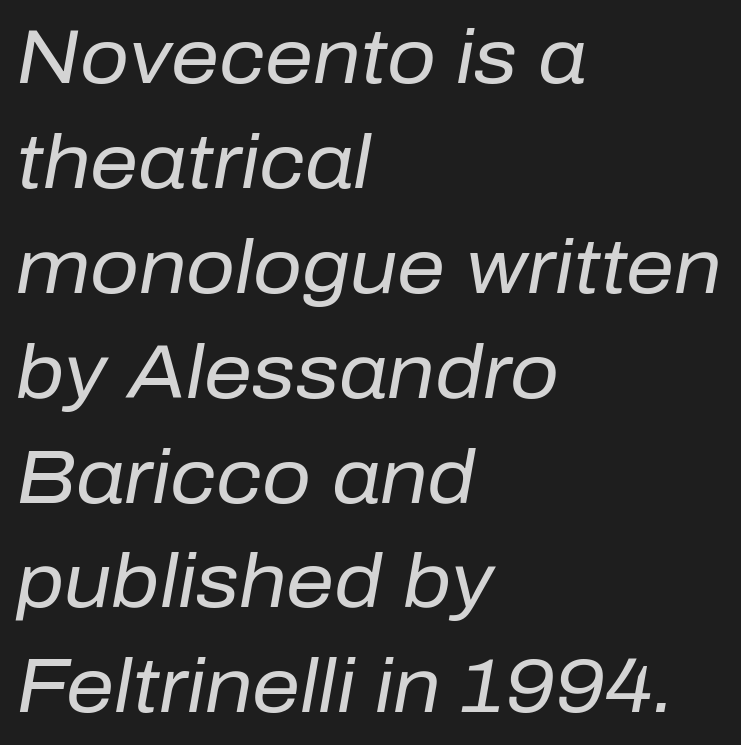
The image shows 76 px regular-weight type, italic (leaning right); set left-aligned, normal line spacing (1.38x), normal letter spacing, not underlined; low stroke contrast and a medium x-height.
